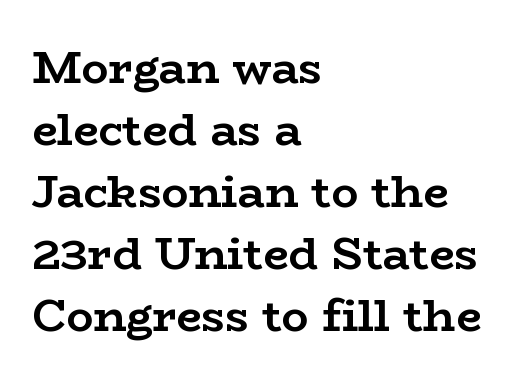
This rendering features lettering with no underline. The setting favours the left margin, as ordinary paragraphs usually do. Type style note: has serifs. Each glyph is drawn with heavy, bold strokes. This is the regular roman posture of the typeface.
